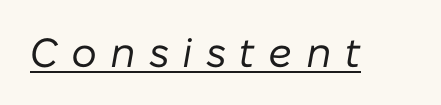
{"italic": "yes", "lean": "right", "slant_degrees": 10, "bold": "no", "weight": "regular", "width": "normal", "stroke_contrast": "low", "x_height": "medium", "monospaced": "no", "underline": "yes", "letter_spacing": "wide", "letter_spacing_em": 0.32, "glyph_px": 41}
